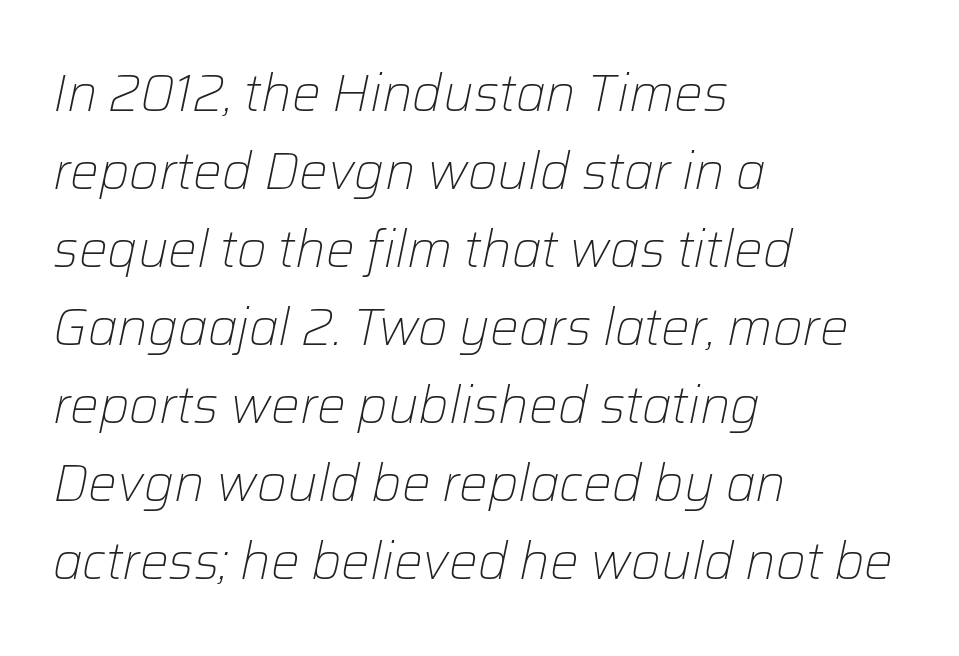
The image shows 51 px light type, italic (leaning right); set left-aligned, normal line spacing (1.53x), normal letter spacing, not underlined; low stroke contrast and a medium x-height.
